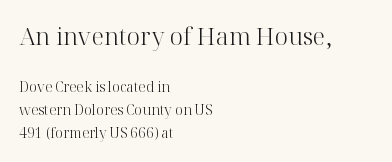
The lines in this sample share a left origin and differ only in where they stop. Bare-footed words on every line. Caption: upper text group enlarged, lower text group reduced. The rendering uses a moderate line-height, typical for paragraphs. The line texture is even and compact thanks to regular tracking.
